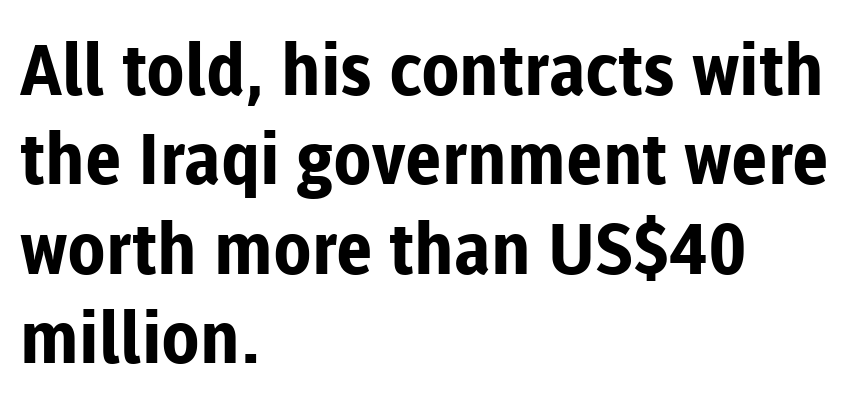
{"serif": "no", "italic": "no", "bold": "yes", "weight": "bold", "width": "normal", "stroke_contrast": "low", "x_height": "medium", "monospaced": "no", "underline": "no", "align": "left", "line_spacing": "normal", "line_spacing_ratio": 1.26, "letter_spacing": "normal", "letter_spacing_em": 0.0, "glyph_px": 71}
